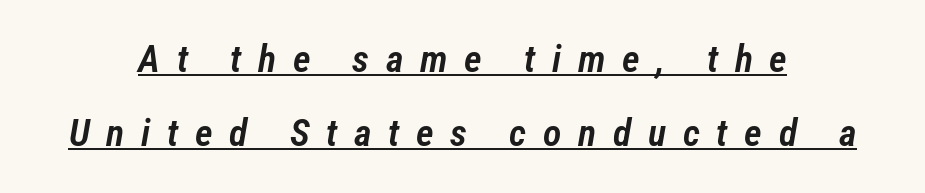
{"italic": "yes", "lean": "right", "slant_degrees": 12, "bold": "semi", "weight": "semibold", "width": "condensed", "stroke_contrast": "low", "x_height": "medium", "monospaced": "no", "underline": "yes", "align": "center", "line_spacing": "loose", "line_spacing_ratio": 1.95, "letter_spacing": "wide", "letter_spacing_em": 0.44, "glyph_px": 38}
